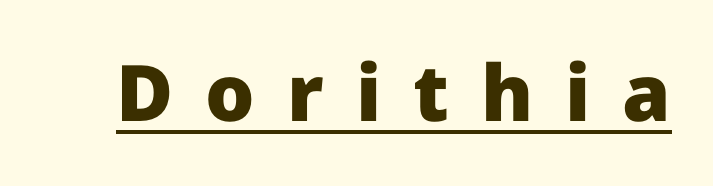
Q: Is the text bold? A: Yes.
Q: Is the text italic (slanted)? A: No, it is upright.
Q: Is the typeface a serif or a sans-serif typeface? A: Sans-serif.
Q: Is the text underlined? A: Yes.
Q: Is the spacing between letters normal or unusually wide? A: Unusually wide.
Q: Width (condensed, normal, or wide)? A: Normal.
Q: Stroke contrast? A: Low.
Q: x-height? A: Medium.
Q: Monospaced? A: No.
